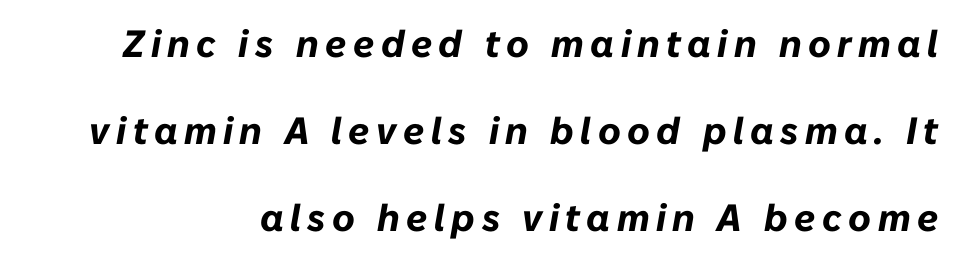
All the whitespace from short lines collects on the left. A full-strength bold gives these letters their thick strokes. Has an underline been added? It has not. The rendering uses natural spacing where letterforms have individual widths. The font's italic variant was chosen for this text. Vertically, the passage feels expansive, rows floating well apart.
